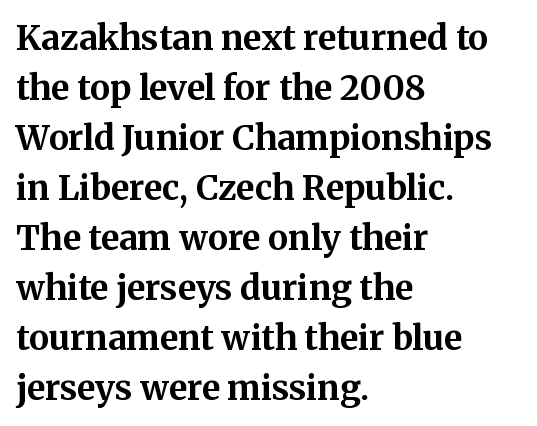
Letter spacing: default. Clear beneath every line of the passage. This is roman type, the default non-slanted kind. The face used here is proportionally spaced, like ordinary book or web type. The lines sit at an ordinary, default distance from one another. Compared with an ordinary text face, these strokes are far heavier — a full bold.
